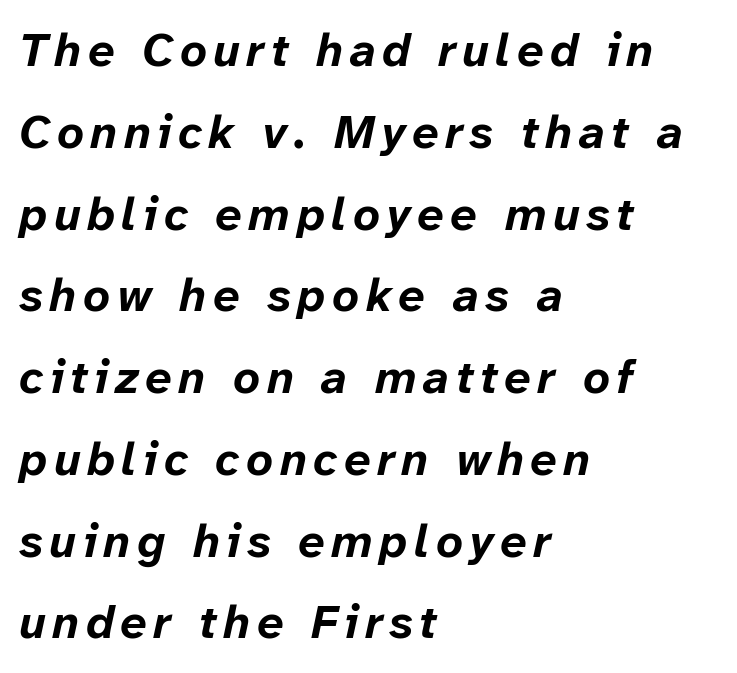
{"italic": "yes", "lean": "right", "slant_degrees": 12, "bold": "yes", "weight": "bold", "width": "normal", "stroke_contrast": "low", "x_height": "medium", "monospaced": "no", "underline": "no", "align": "left", "line_spacing_ratio": 1.74, "glyph_px": 47}
